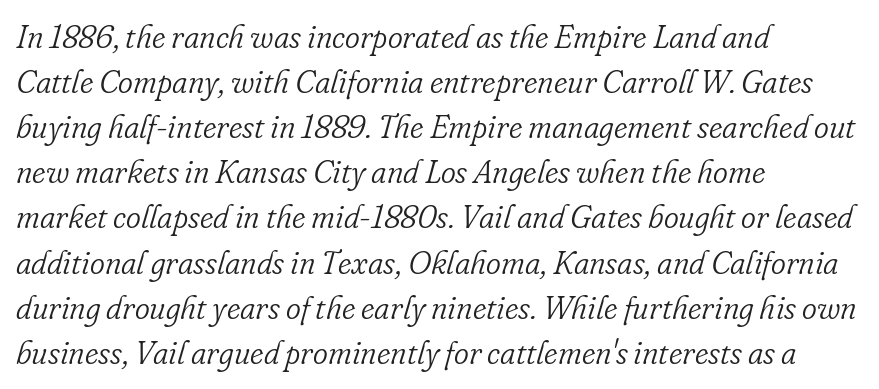
The image shows 32 px light serif type, italic (leaning right); set left-aligned, normal line spacing (1.41x), normal letter spacing, not underlined; low stroke contrast and a small x-height.
